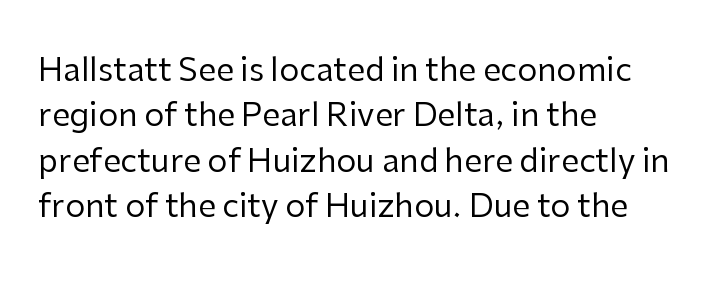
The image shows 32 px regular-weight sans-serif type, upright; set left-aligned, normal line spacing (1.42x), normal letter spacing, not underlined; low stroke contrast and a medium x-height.
